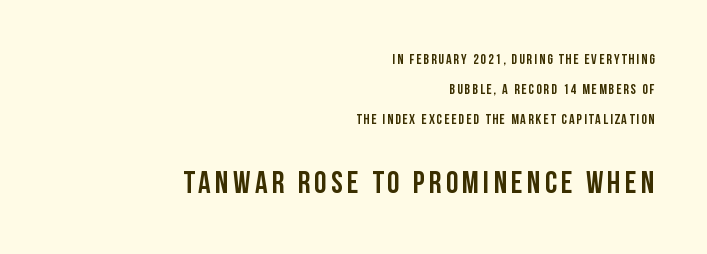
The image shows 31 px semibold, condensed sans-serif type, upright; set right-aligned, loose line spacing (2.16x), not underlined; the second (bottom) block is 2.21x larger; low stroke contrast and a large x-height.
